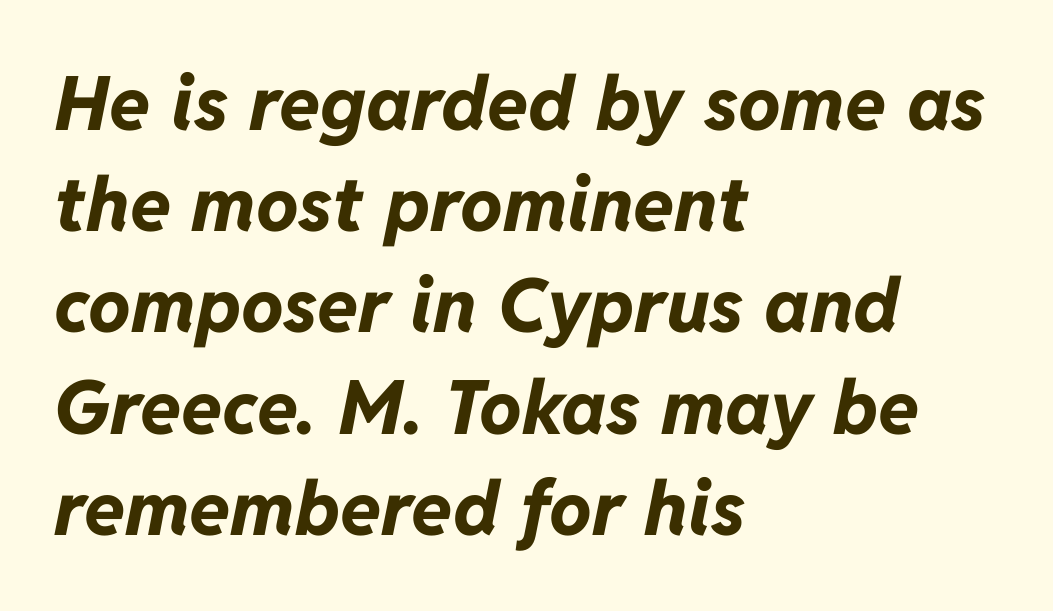
The image shows 75 px bold type, italic (leaning right); set left-aligned, normal line spacing (1.35x), normal letter spacing, not underlined; low stroke contrast and a medium x-height.
